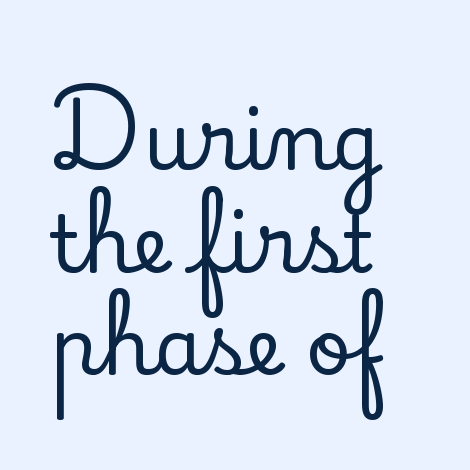
Q: Is the text italic (slanted)? A: No, it is upright.
Q: Is the typeface a serif or a sans-serif typeface? A: Serif.
Q: Is the text underlined? A: No.
Q: How is the paragraph aligned? A: Left-aligned.
Q: Is the spacing between letters normal or unusually wide? A: Normal.
Q: Is the spacing between lines tight, normal or loose? A: Normal.
Q: Width (condensed, normal, or wide)? A: Normal.
Q: Stroke contrast? A: Low.
Q: x-height? A: Small.
Q: Monospaced? A: No.
